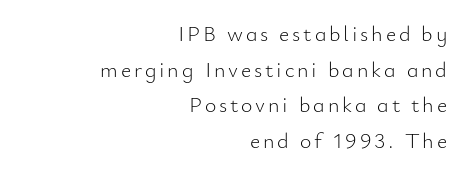
Regarding leading, the lines here are spaced in the standard way. Honestly, there is no underline to notice here at all. These lines stack with their right ends in a neat column. On a weight scale, this lands at 450 or below.
